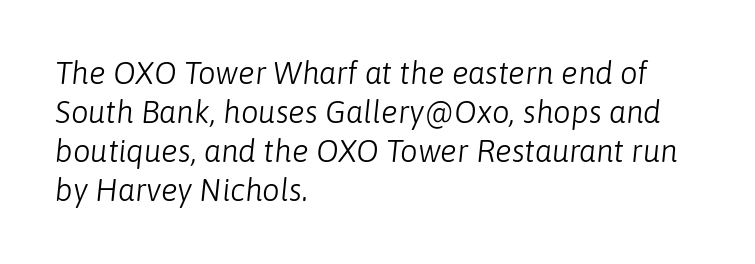
Q: Is the text bold? A: No.
Q: Is the text italic (slanted)? A: Yes, it leans right by about 6 degrees.
Q: Is the text underlined? A: No.
Q: How is the paragraph aligned? A: Left-aligned.
Q: Is the spacing between letters normal or unusually wide? A: Normal.
Q: Is the spacing between lines tight, normal or loose? A: Normal.
Q: Width (condensed, normal, or wide)? A: Normal.
Q: Stroke contrast? A: Low.
Q: x-height? A: Medium.
Q: Monospaced? A: No.
